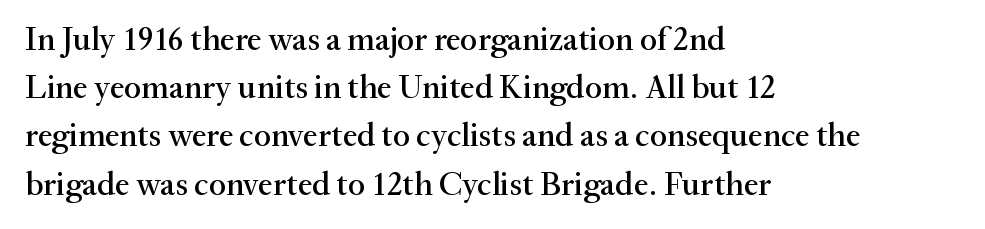
The image shows 33 px serif type, upright; set left-aligned, normal line spacing (1.46x), normal letter spacing, not underlined; medium stroke contrast and a small x-height.
